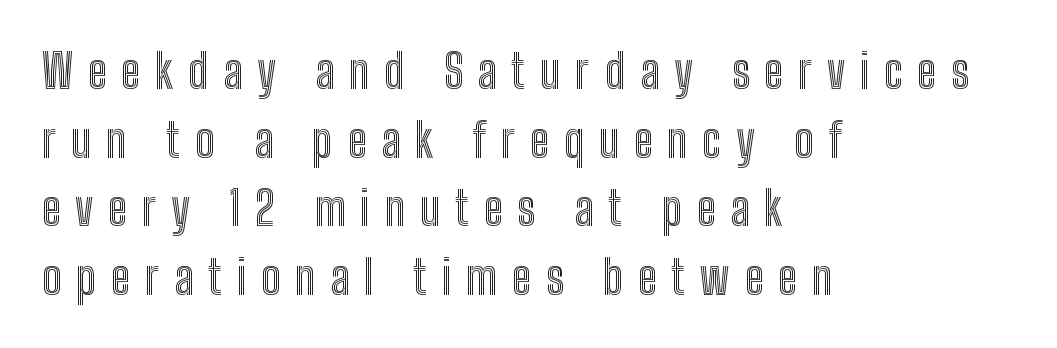
Q: Is the text italic (slanted)? A: No, it is upright.
Q: Is the text underlined? A: No.
Q: How is the paragraph aligned? A: Left-aligned.
Q: Is the spacing between letters normal or unusually wide? A: Unusually wide.
Q: Is the spacing between lines tight, normal or loose? A: Normal.
Q: Width (condensed, normal, or wide)? A: Condensed.
Q: x-height? A: Medium.
Q: Monospaced? A: No.
